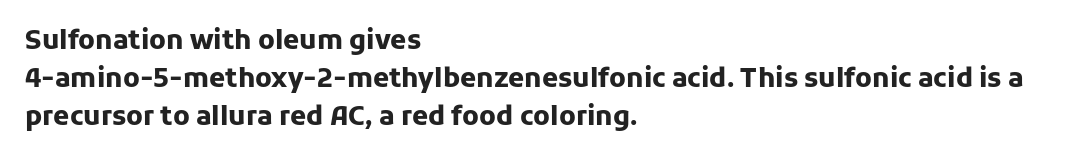
Q: Is the text bold? A: Yes.
Q: Is the text italic (slanted)? A: No, it is upright.
Q: Is the text underlined? A: No.
Q: How is the paragraph aligned? A: Left-aligned.
Q: Is the spacing between letters normal or unusually wide? A: Normal.
Q: Is the spacing between lines tight, normal or loose? A: Normal.
